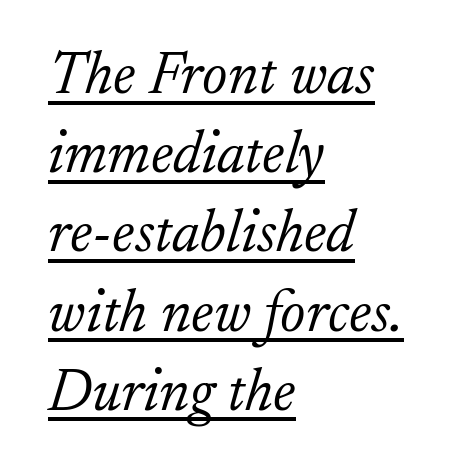
{"serif": "yes", "italic": "yes", "lean": "right", "slant_degrees": 17, "bold": "no", "weight": "light", "width": "normal", "stroke_contrast": "low", "x_height": "small", "monospaced": "no", "underline": "yes", "align": "left", "line_spacing": "normal", "line_spacing_ratio": 1.32, "letter_spacing": "normal", "letter_spacing_em": 0.0, "glyph_px": 60}
